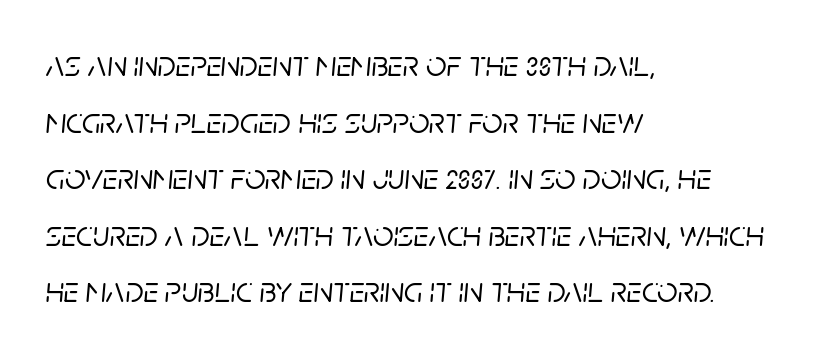
The image shows 36 px text type, italic (leaning right); set left-aligned, normal line spacing (1.57x), normal letter spacing, not underlined; low stroke contrast and a large x-height.
